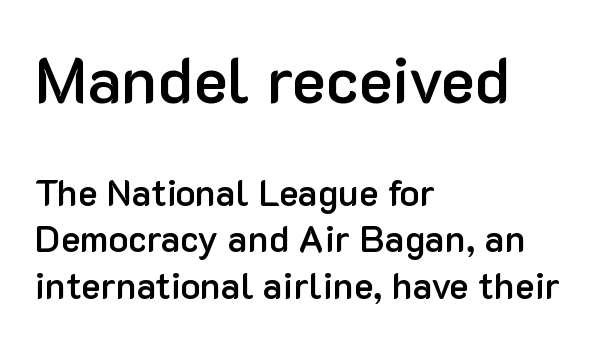
{"serif": "no", "italic": "no", "bold": "semi", "weight": "semibold", "width": "normal", "stroke_contrast": "low", "x_height": "medium", "monospaced": "no", "underline": "no", "align": "left", "line_spacing": "normal", "line_spacing_ratio": 1.26, "letter_spacing": "normal", "letter_spacing_em": 0.0, "larger_block": "first", "size_ratio": 1.73, "glyph_px": 64}
